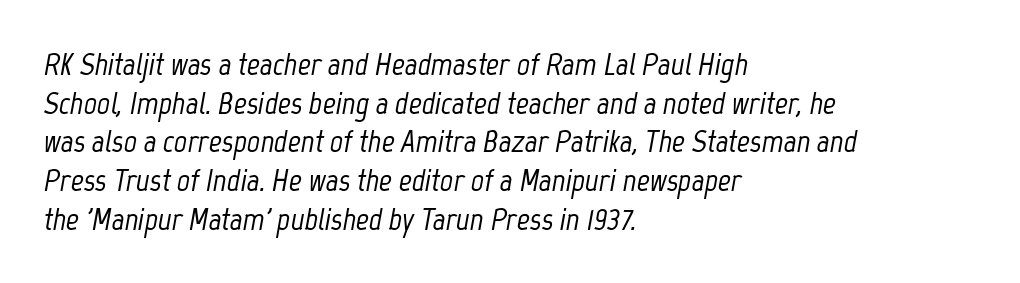
The typesetter chose a ragged-right arrangement here. Beneath every word, the page is bare. The rendering uses natural spacing where letterforms have individual widths. If you drew a line through each stem, it would be angled. There is no visible air inserted between adjacent glyphs.
